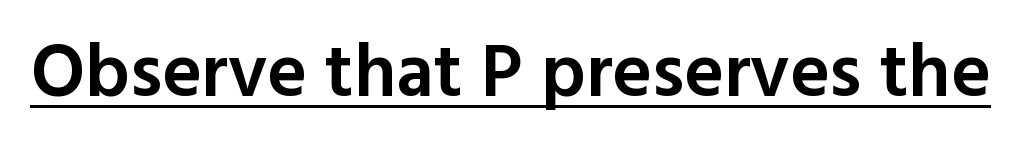
Q: Is the text bold? A: Semi-bold.
Q: Is the text italic (slanted)? A: No, it is upright.
Q: Is the typeface a serif or a sans-serif typeface? A: Sans-serif.
Q: Is the text underlined? A: Yes.
Q: Is the spacing between letters normal or unusually wide? A: Normal.
Q: Width (condensed, normal, or wide)? A: Normal.
Q: x-height? A: Medium.
Q: Monospaced? A: No.
